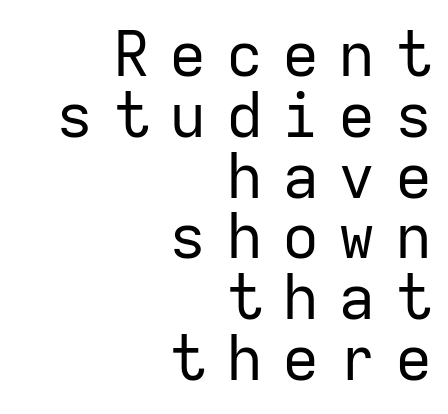
The image shows 62 px regular-weight sans-serif type, upright, monospaced; set right-aligned, tight line spacing (0.98x), unusually wide letter spacing (+0.31 em), not underlined; low stroke contrast and a medium x-height.
